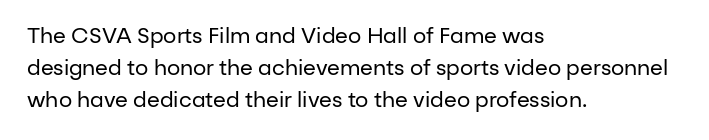
The image shows 21 px text type, upright; set left-aligned, normal line spacing (1.52x), normal letter spacing, not underlined.
